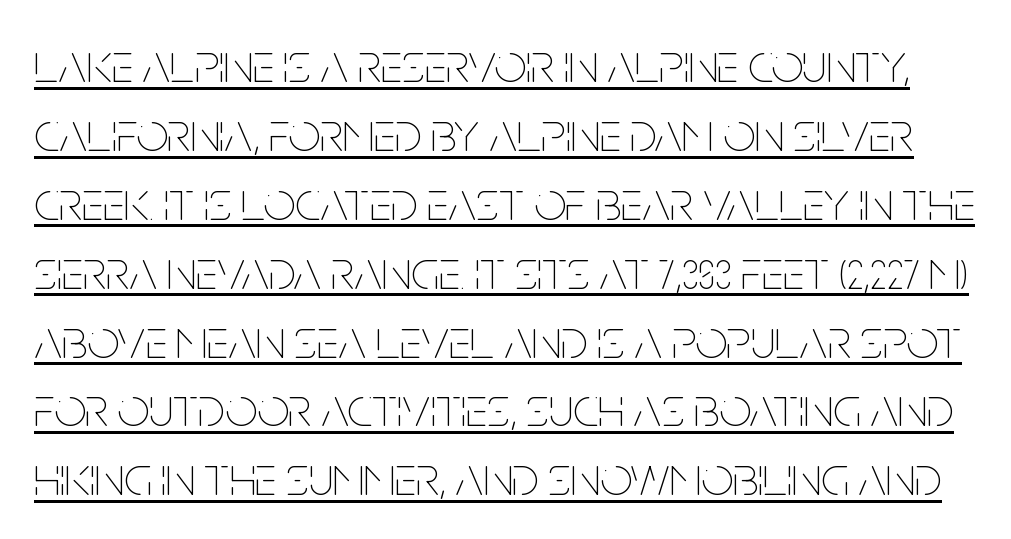
A roman cut, with each character standing at attention. Here the glyphs are tracked normally, forming tight word shapes. Is the type heavy? It reads as light-to-regular instead. This is underlined copy, the kind a proofreader might mark for attention.
